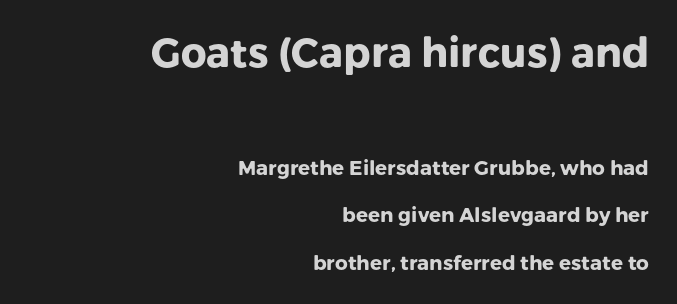
{"serif": "no", "italic": "no", "bold": "yes", "weight": "heavy", "width": "normal", "stroke_contrast": "low", "x_height": "medium", "monospaced": "no", "underline": "no", "align": "right", "line_spacing": "loose", "line_spacing_ratio": 2.37, "letter_spacing": "normal", "letter_spacing_em": 0.0, "larger_block": "first", "size_ratio": 2.0, "glyph_px": 40}
